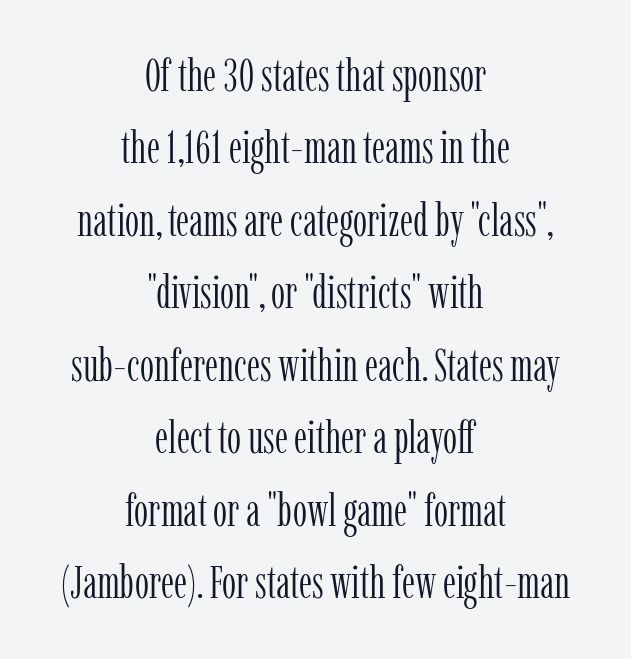
Centered paragraph, ragged on both sides. Whoever set this chose a conventional vertical rhythm. The face used here is seriffed, in the tradition of book romans. Letters rest on an invisible, unmarked baseline.
